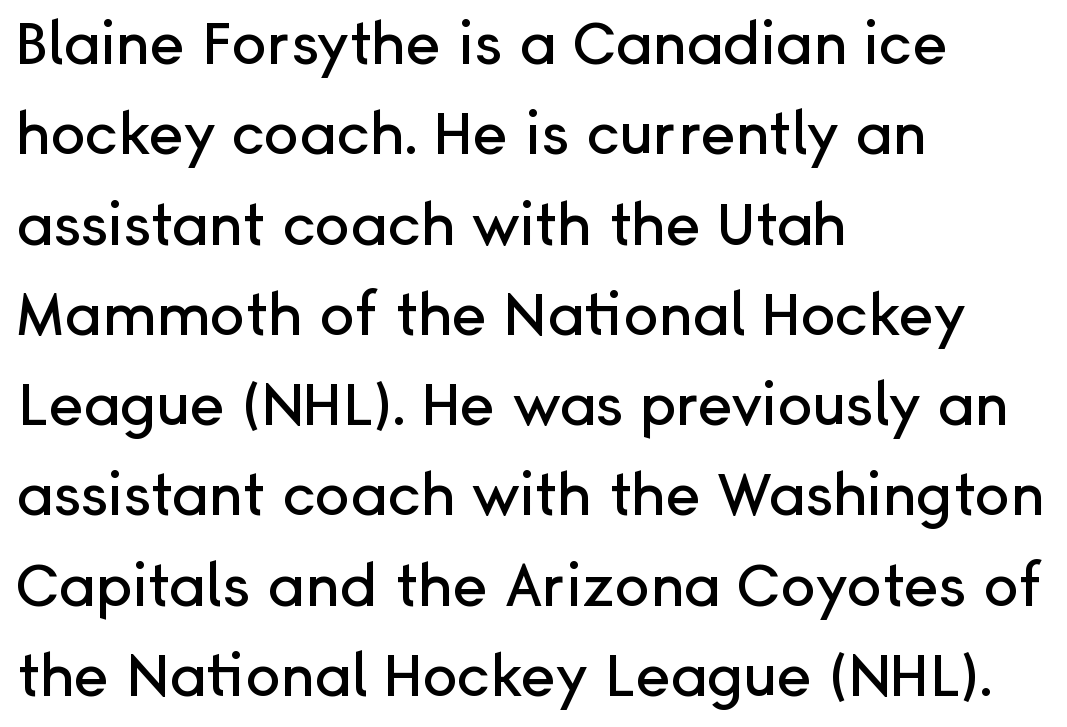
Varying glyph widths throughout — classic text-font behaviour. Horizontally, the lines are justified to the leading edge only. The strip under each line holds only bare page. This rendering leaves character spacing at its baseline value. Summary of vertical rhythm: regular, with standard interline spacing. In terms of posture, this sample is upright.
